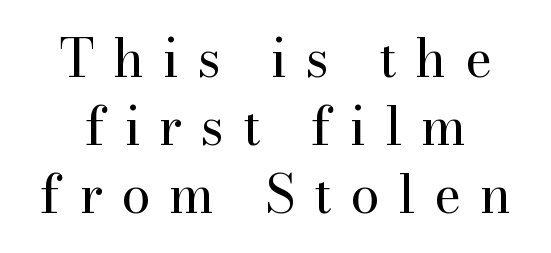
Q: Is the text bold? A: No.
Q: Is the text italic (slanted)? A: No, it is upright.
Q: Is the typeface a serif or a sans-serif typeface? A: Serif.
Q: Is the text underlined? A: No.
Q: How is the paragraph aligned? A: Centered.
Q: Is the spacing between letters normal or unusually wide? A: Unusually wide.
Q: Is the spacing between lines tight, normal or loose? A: Normal.
Q: Width (condensed, normal, or wide)? A: Normal.
Q: Stroke contrast? A: High.
Q: x-height? A: Small.
Q: Monospaced? A: No.
